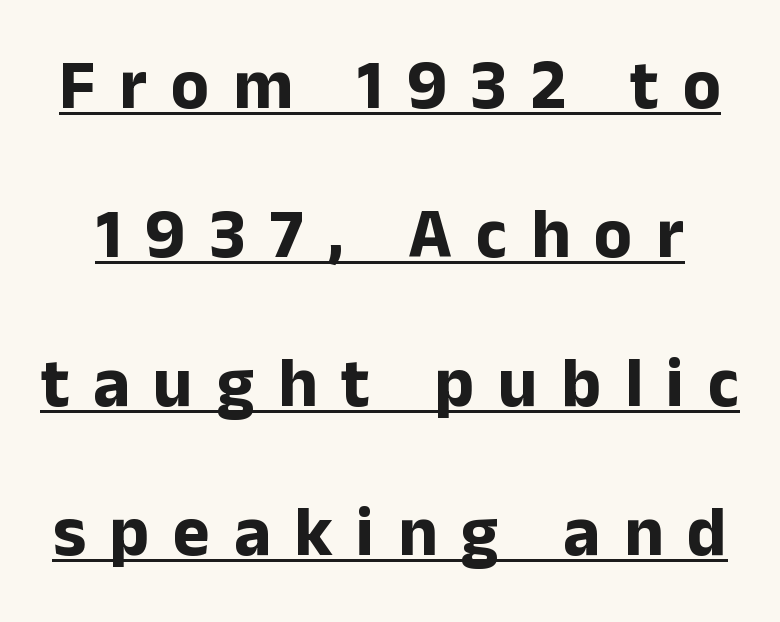
{"serif": "no", "italic": "no", "bold": "yes", "weight": "bold", "width": "normal", "stroke_contrast": "low", "x_height": "medium", "monospaced": "no", "underline": "yes", "line_spacing": "loose", "line_spacing_ratio": 2.13, "letter_spacing": "wide", "letter_spacing_em": 0.34, "glyph_px": 70}
